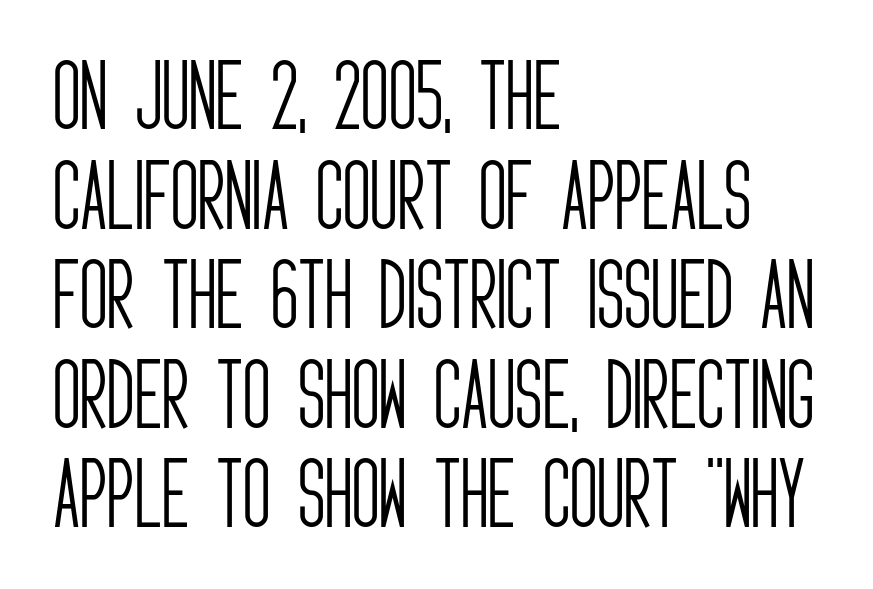
{"serif": "no", "italic": "no", "bold": "no", "weight": "light", "width": "condensed", "stroke_contrast": "low", "x_height": "large", "monospaced": "no", "underline": "no", "align": "left", "line_spacing": "normal", "line_spacing_ratio": 1.31, "letter_spacing": "normal", "letter_spacing_em": 0.0, "glyph_px": 76}
